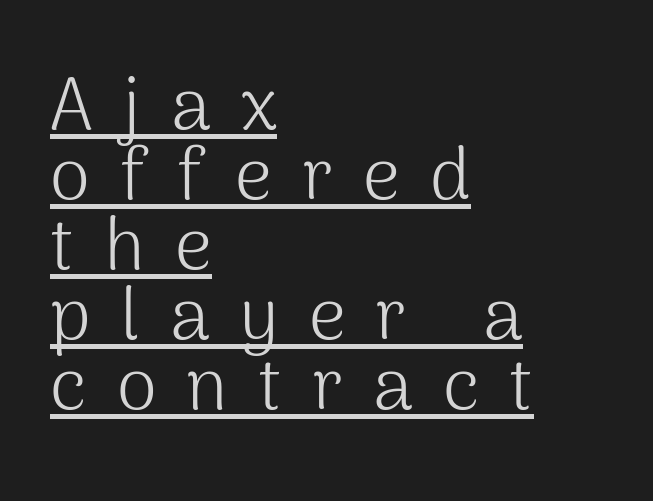
Upright lettering throughout. Classification — sans serif. The letters advance in unequal steps, a hallmark of proportional type. Is this a heavy cut? Hardly; it is regular or lighter. In terms of letterspacing, this is a distinctly airy, spread setting.
